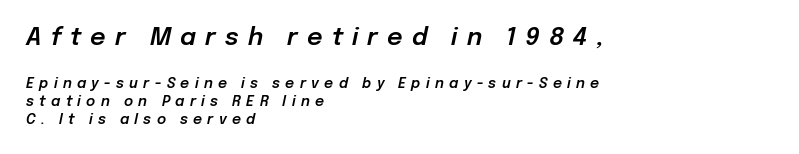
The image shows 24 px text type, italic (leaning right); set left-aligned, normal line spacing (1.28x), unusually wide letter spacing (+0.38 em), not underlined; the first (top) block is 1.71x larger.
